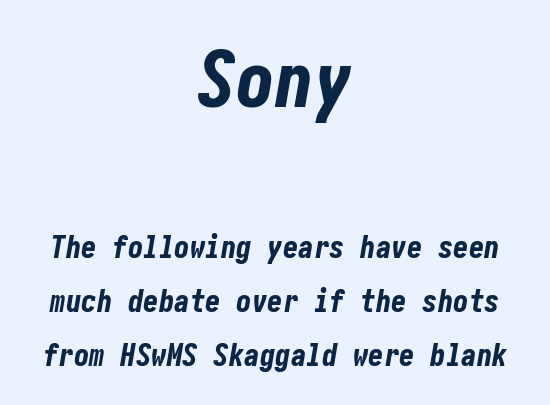
The image shows 78 px bold, condensed type, italic (leaning right); set centered, line spacing 1.73x, normal letter spacing, not underlined; the first (top) block is 2.52x larger; low stroke contrast and a medium x-height.
